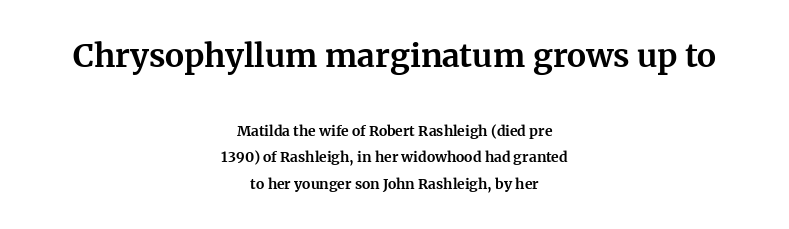
The rendering positions every line midway between the sides. These words are printed bold, with thick strokes throughout. Unmarked baselines from the first word to the last. A typesetter would label this face a serif. Character widths vary here, with narrow letters taking less room than wide ones.
